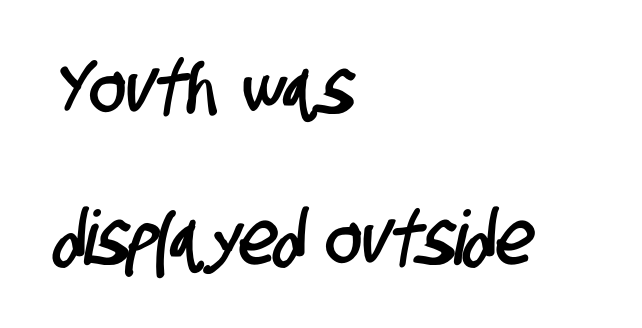
Check under the words: just untouched page. These lines are rendered in a variable-pitch font. Vertical spacing — loose. You could call the tracking neutral — neither tight nor loose. Typeset ragged right — the left edge is the straight one.
